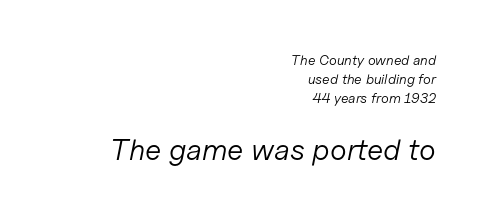
{"italic": "yes", "lean": "right", "slant_degrees": 11, "bold": "no", "weight": "light", "width": "normal", "stroke_contrast": "low", "x_height": "medium", "monospaced": "no", "underline": "no", "align": "right", "line_spacing": "normal", "line_spacing_ratio": 1.34, "letter_spacing": "normal", "letter_spacing_em": 0.0, "larger_block": "second", "size_ratio": 2.14, "glyph_px": 30}
